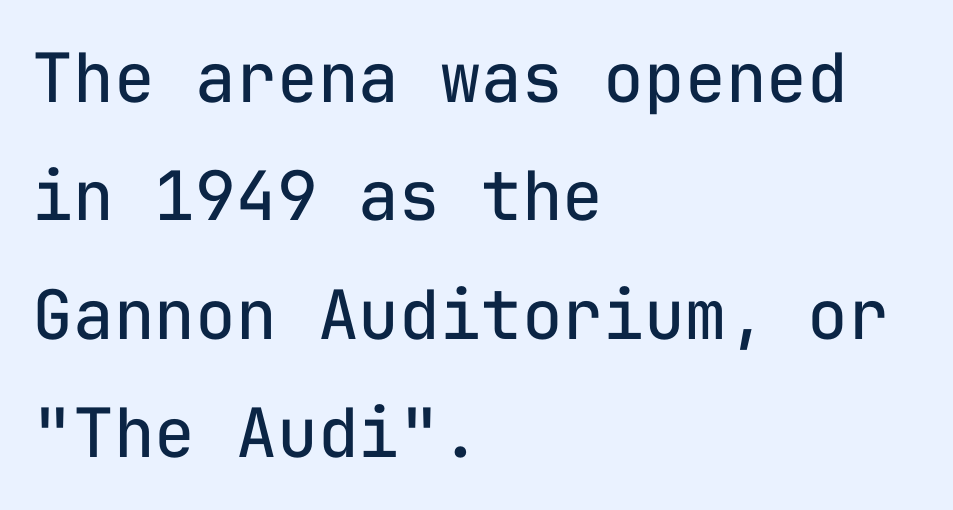
The image shows 68 px regular-weight sans-serif type, upright, monospaced; set left-aligned, line spacing 1.74x, normal letter spacing, not underlined; low stroke contrast and a medium x-height.
